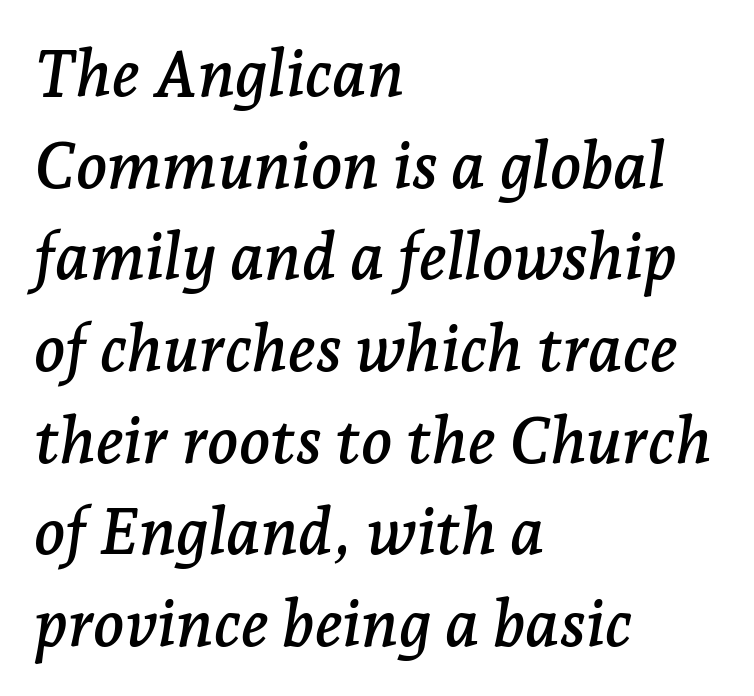
Q: Is the text italic (slanted)? A: Yes, it leans right by about 7 degrees.
Q: Is the typeface a serif or a sans-serif typeface? A: Serif.
Q: Is the text underlined? A: No.
Q: How is the paragraph aligned? A: Left-aligned.
Q: Is the spacing between letters normal or unusually wide? A: Normal.
Q: Is the spacing between lines tight, normal or loose? A: Normal.
Q: Width (condensed, normal, or wide)? A: Normal.
Q: Stroke contrast? A: Low.
Q: x-height? A: Medium.
Q: Monospaced? A: No.
